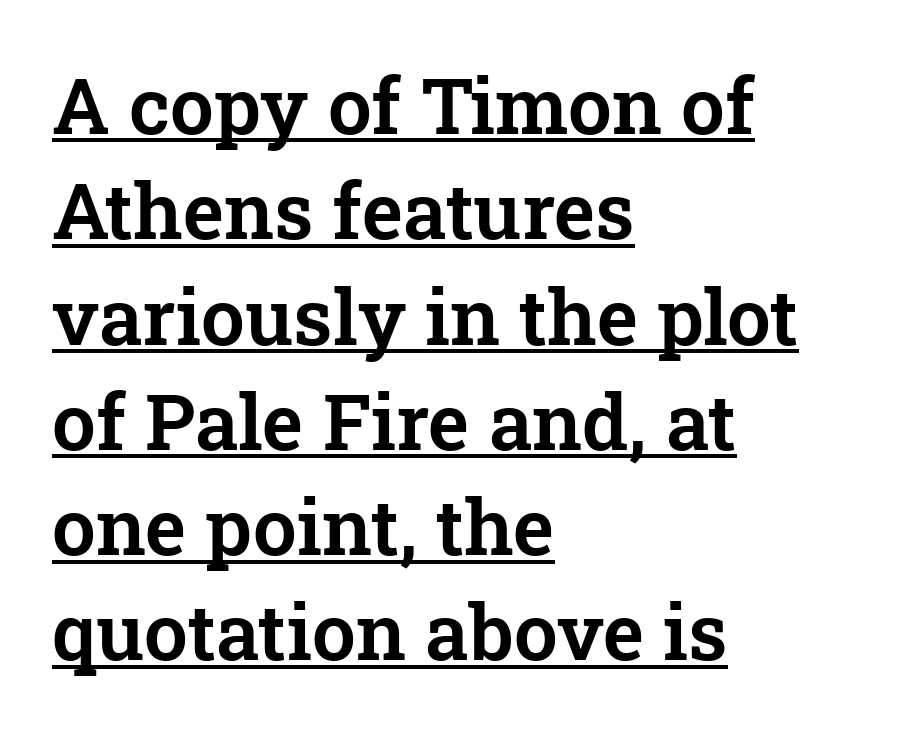
Q: Is the text italic (slanted)? A: No, it is upright.
Q: Is the typeface a serif or a sans-serif typeface? A: Serif.
Q: Is the text underlined? A: Yes.
Q: How is the paragraph aligned? A: Left-aligned.
Q: Is the spacing between letters normal or unusually wide? A: Normal.
Q: Is the spacing between lines tight, normal or loose? A: Normal.
Q: Width (condensed, normal, or wide)? A: Normal.
Q: Stroke contrast? A: Low.
Q: x-height? A: Medium.
Q: Monospaced? A: No.
